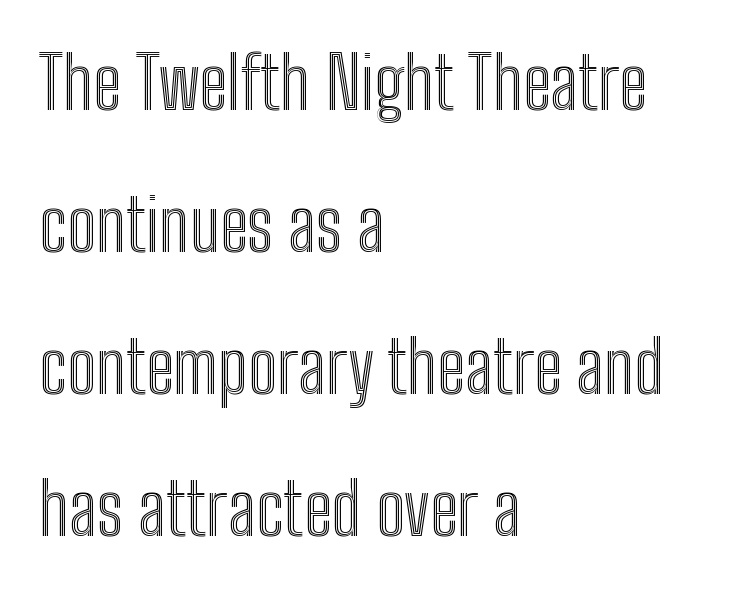
The image shows 72 px condensed type, upright; set left-aligned, loose line spacing (1.97x), normal letter spacing, not underlined; a medium x-height.
